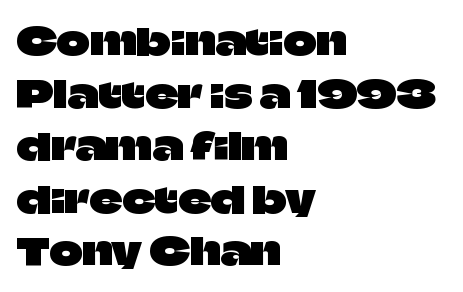
{"serif": "no", "italic": "no", "width": "normal", "stroke_contrast": "low", "x_height": "large", "monospaced": "no", "underline": "no", "align": "left", "line_spacing": "normal", "line_spacing_ratio": 1.46, "letter_spacing": "normal", "letter_spacing_em": 0.0, "glyph_px": 36}
